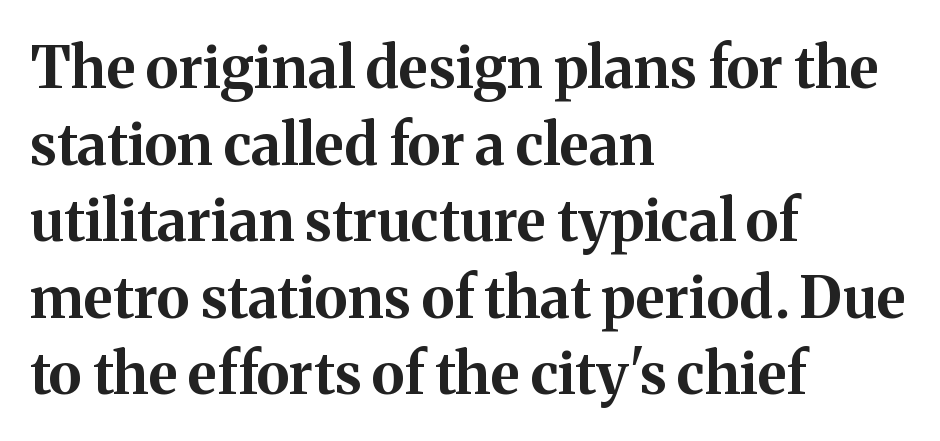
The image shows 58 px bold serif type, upright; set left-aligned, normal line spacing (1.32x), normal letter spacing, not underlined; medium stroke contrast and a medium x-height.
